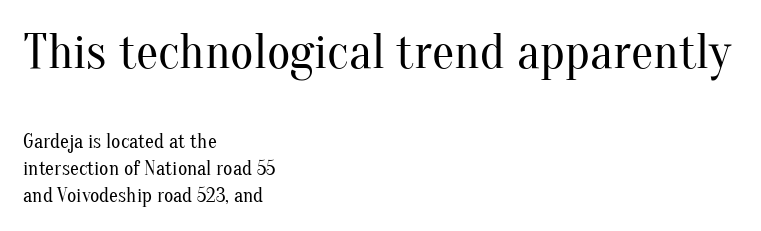
Q: Is the text bold? A: No.
Q: Is the text italic (slanted)? A: No, it is upright.
Q: Is the typeface a serif or a sans-serif typeface? A: Serif.
Q: Is the text underlined? A: No.
Q: How is the paragraph aligned? A: Left-aligned.
Q: Is the spacing between letters normal or unusually wide? A: Normal.
Q: Is the spacing between lines tight, normal or loose? A: Normal.
Q: Which block of text is set in a larger size, the first (top) or the second (bottom)? A: The first (top) one.
Q: Width (condensed, normal, or wide)? A: Normal.
Q: Stroke contrast? A: Medium.
Q: x-height? A: Small.
Q: Monospaced? A: No.
